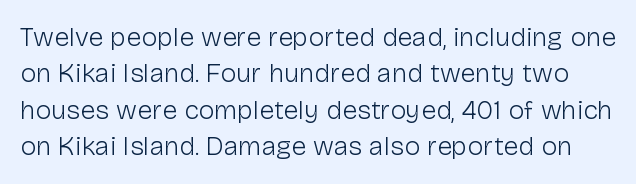
The zone under the glyphs is completely vacant. These lines keep a tight, regular rhythm from letter to letter. Counters stay open thanks to moderate or lighter strokes. Evenly set lines give the paragraph a standard silhouette. It's the straight-up-and-down kind of type.
